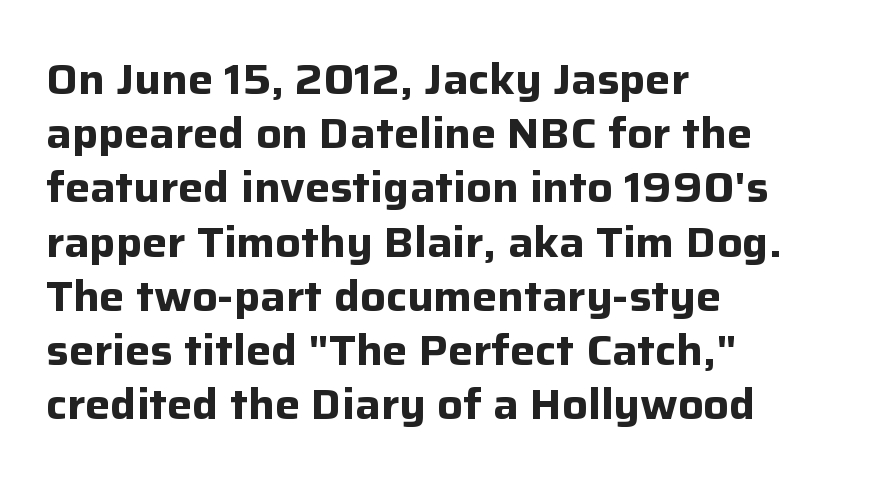
Q: Is the text bold? A: Yes.
Q: Is the text italic (slanted)? A: No, it is upright.
Q: Is the typeface a serif or a sans-serif typeface? A: Sans-serif.
Q: Is the text underlined? A: No.
Q: How is the paragraph aligned? A: Left-aligned.
Q: Is the spacing between letters normal or unusually wide? A: Normal.
Q: Is the spacing between lines tight, normal or loose? A: Normal.
Q: Width (condensed, normal, or wide)? A: Normal.
Q: Stroke contrast? A: Low.
Q: x-height? A: Medium.
Q: Monospaced? A: No.
